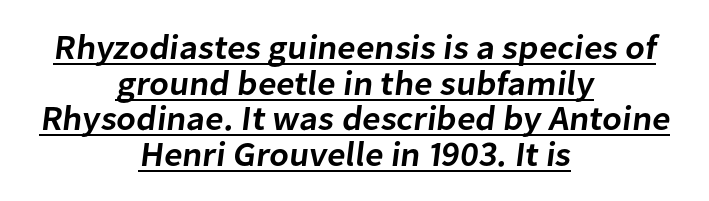
Q: Is the text bold? A: Semi-bold.
Q: Is the typeface a serif or a sans-serif typeface? A: Sans-serif.
Q: Is the text underlined? A: Yes.
Q: How is the paragraph aligned? A: Centered.
Q: Is the spacing between letters normal or unusually wide? A: Normal.
Q: Is the spacing between lines tight, normal or loose? A: Tight.
Q: Width (condensed, normal, or wide)? A: Normal.
Q: Stroke contrast? A: Low.
Q: x-height? A: Medium.
Q: Monospaced? A: No.
